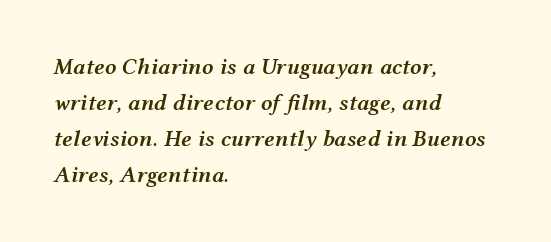
Q: Is the text bold? A: Semi-bold.
Q: Is the text italic (slanted)? A: Yes, it leans right by about 12 degrees.
Q: Is the text underlined? A: No.
Q: How is the paragraph aligned? A: Left-aligned.
Q: Is the spacing between letters normal or unusually wide? A: Normal.
Q: Is the spacing between lines tight, normal or loose? A: Normal.
